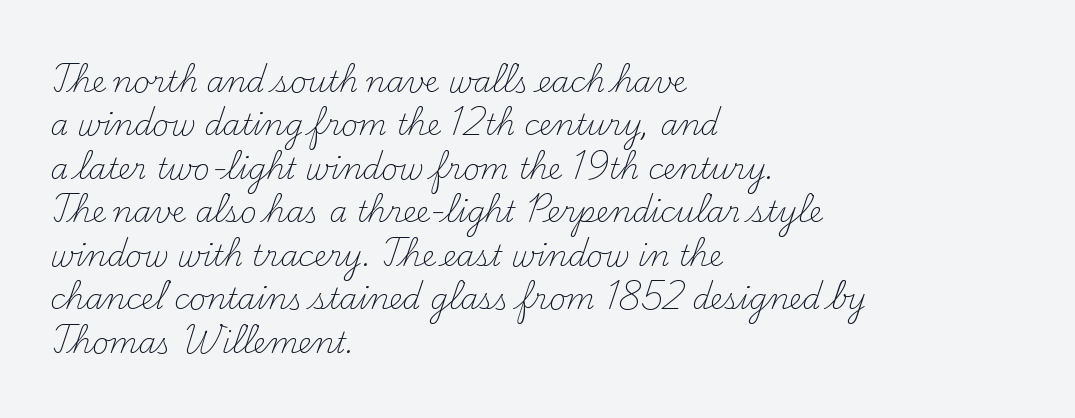
The image shows 29 px light type; set left-aligned, normal line spacing (1.5x), normal letter spacing, not underlined; medium stroke contrast and a small x-height.
